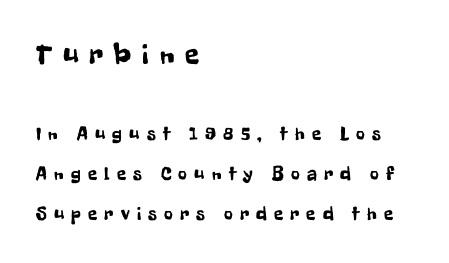
The image shows 29 px condensed sans-serif type, upright; set left-aligned, loose line spacing (2.12x), unusually wide letter spacing (+0.38 em), not underlined; the first (top) block is 1.53x larger; low stroke contrast and a medium x-height.
